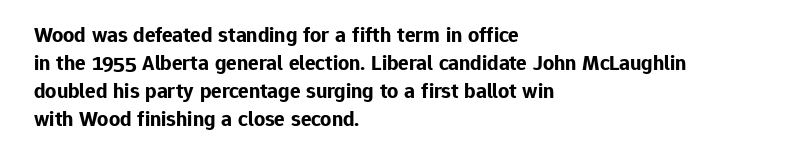
The passage is arranged the way most books set body copy — flush left. No word sits above an underline. Nobody touched the tracking dial on this one. Stroke thickness is high; the sample reads as a true bold.
